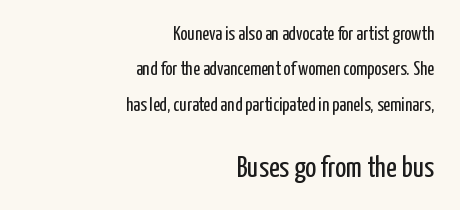
The image shows 29 px regular-weight, condensed sans-serif type, upright; set right-aligned, line spacing 1.86x, normal letter spacing, not underlined; the second (bottom) block is 1.53x larger; low stroke contrast and a medium x-height.
